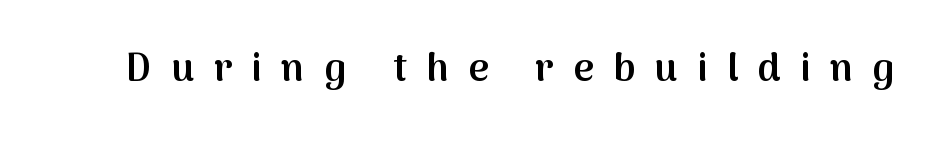
The letters advance in unequal steps, a hallmark of proportional type. Look at the stroke-to-counter ratio: somewhat heavy, a semibold. The letters stand upright; this is a roman face. This sample uses expanded letter spacing, leaving extra air between glyphs. Examine the stroke ends and you'll find no serifs.
